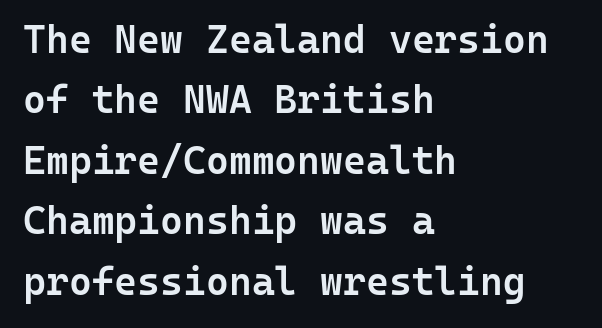
If you drew a line through each stem, it would be perfectly vertical. The paragraph shown leans on its left margin. The line-height multiplier appears to be the usual default. Here the glyphs are tracked normally, forming tight word shapes. Are there feet on the stems? There aren't — it's a sans.
